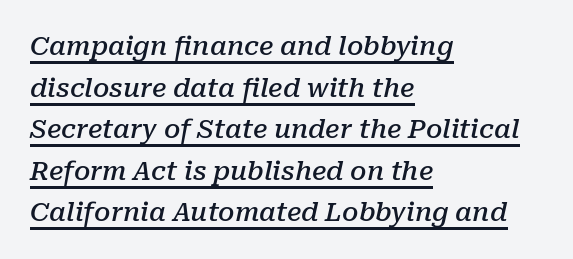
{"italic": "yes", "lean": "right", "slant_degrees": 10, "bold": "semi", "underline": "yes", "align": "left", "line_spacing": "normal", "line_spacing_ratio": 1.6, "letter_spacing": "normal", "letter_spacing_em": 0.0, "glyph_px": 26}
